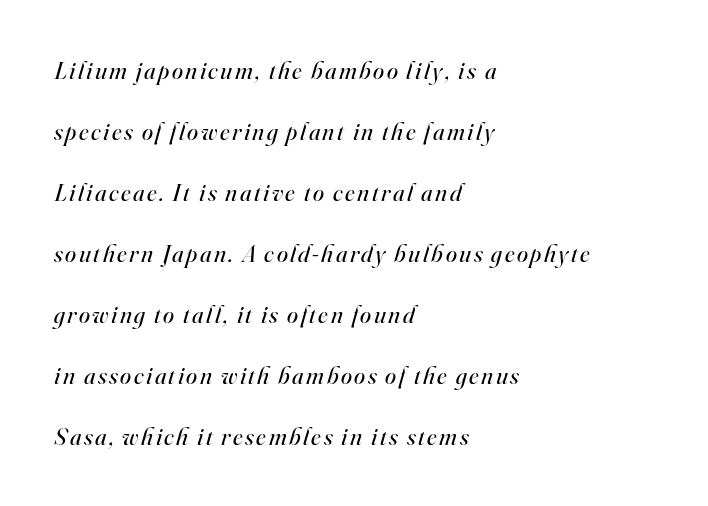
Students, observe: this is what heavily led, spacious text looks like. Beneath every word, the page is bare. Teacher's note: observe the even left margin — that is flush-left alignment. Characters are canted at an angle relative to the baseline's perpendicular. No chunkiness to these letters — they're not bold.
